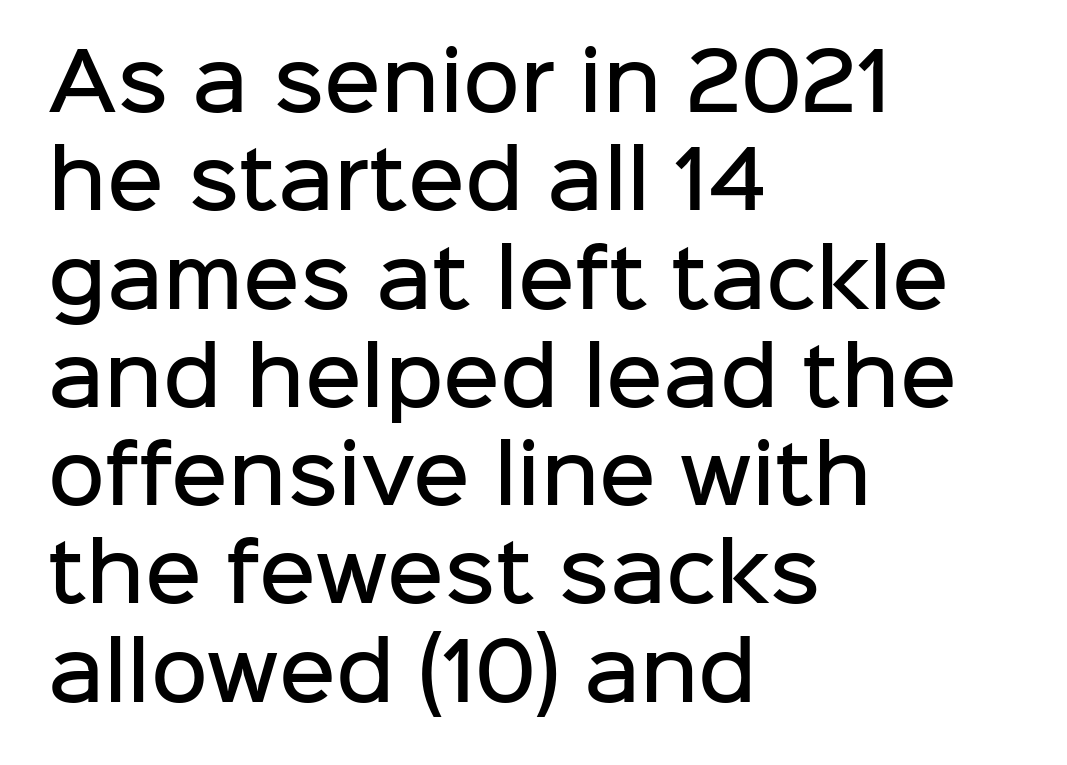
The image shows 78 px semibold sans-serif type, upright; set left-aligned, normal line spacing (1.26x), normal letter spacing, not underlined; low stroke contrast and a medium x-height.
